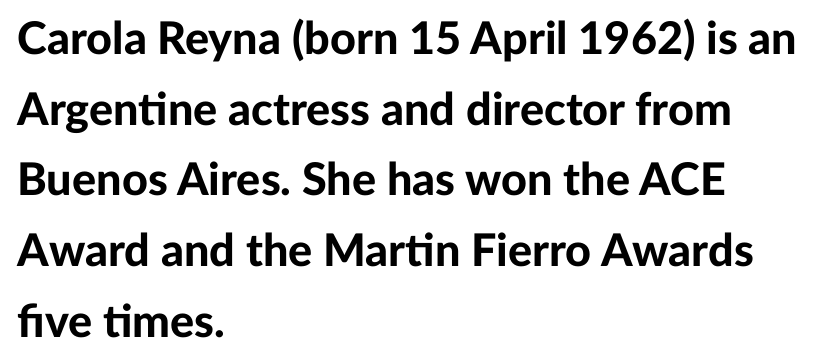
The image shows 45 px bold sans-serif type, upright; set left-aligned, normal line spacing (1.57x), normal letter spacing, not underlined; low stroke contrast and a medium x-height.
